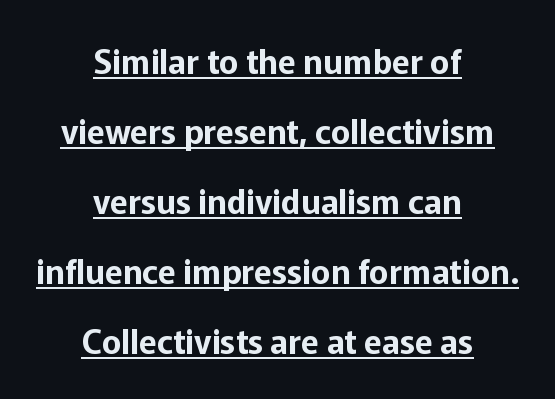
Does a line run under the words? Yes, clearly. Look at the bottom of the vertical strokes: they stop flat, with no serifs. A roman cut, with each character standing at attention. This rendering uses center alignment, leaving both contours irregular but symmetric. This sample has the flowing, uneven cadence of proportional lettering. Standard letterfit; no display-style spreading of the glyphs.
